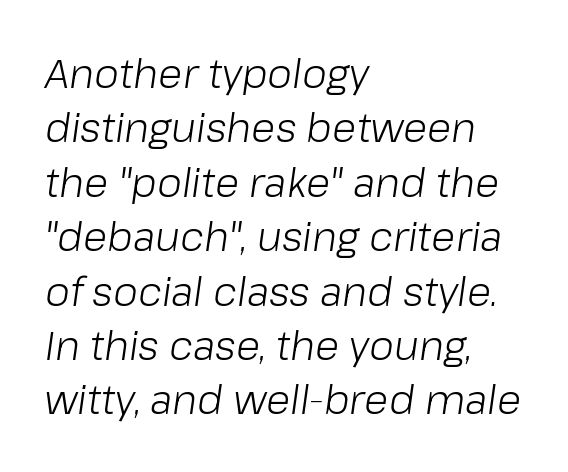
{"italic": "yes", "lean": "right", "slant_degrees": 8, "bold": "no", "weight": "light", "width": "normal", "stroke_contrast": "low", "x_height": "medium", "monospaced": "no", "underline": "no", "align": "left", "line_spacing": "normal", "line_spacing_ratio": 1.36, "letter_spacing": "normal", "letter_spacing_em": 0.0, "glyph_px": 40}
